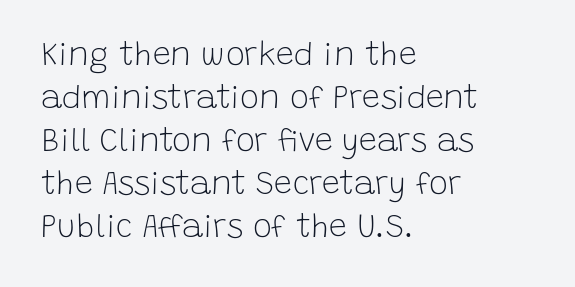
This sample keeps an unexceptional amount of space between lines. A typesetter would call this zero additional tracking. Weight class: somewhere from thin through regular. Teacher's note: observe the even left margin — that is flush-left alignment. No word sits above an underline.
